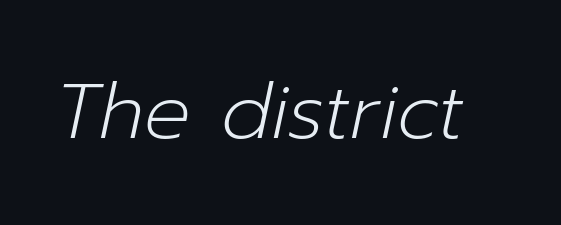
{"italic": "yes", "lean": "right", "slant_degrees": 12, "bold": "no", "weight": "light", "width": "normal", "stroke_contrast": "low", "x_height": "medium", "monospaced": "no", "underline": "no", "letter_spacing": "normal", "letter_spacing_em": 0.0, "glyph_px": 77}
